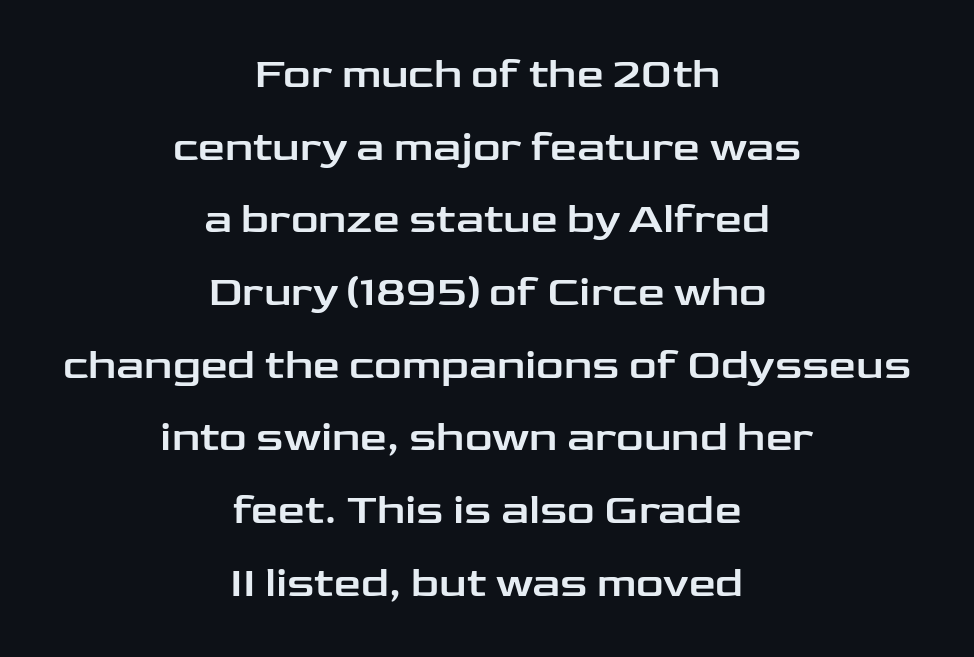
The image shows 43 px wide sans-serif type, upright; set centered, normal line spacing (1.69x), normal letter spacing, not underlined; low stroke contrast and a medium x-height.
